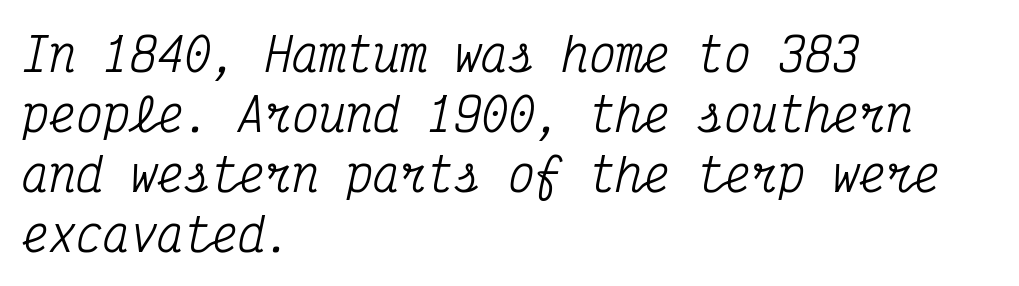
{"serif": "yes", "italic": "yes", "lean": "right", "slant_degrees": 12, "width": "condensed", "stroke_contrast": "medium", "x_height": "medium", "monospaced": "yes", "underline": "no", "align": "left", "line_spacing": "normal", "line_spacing_ratio": 1.33, "letter_spacing": "normal", "letter_spacing_em": 0.0, "glyph_px": 45}
